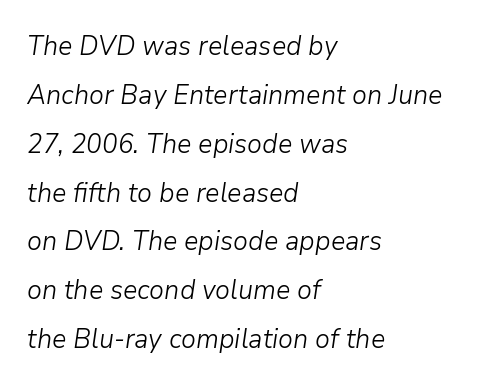
Q: Is the text bold? A: No.
Q: Is the text italic (slanted)? A: Yes, it leans right by about 9 degrees.
Q: Is the text underlined? A: No.
Q: How is the paragraph aligned? A: Left-aligned.
Q: Is the spacing between letters normal or unusually wide? A: Normal.
